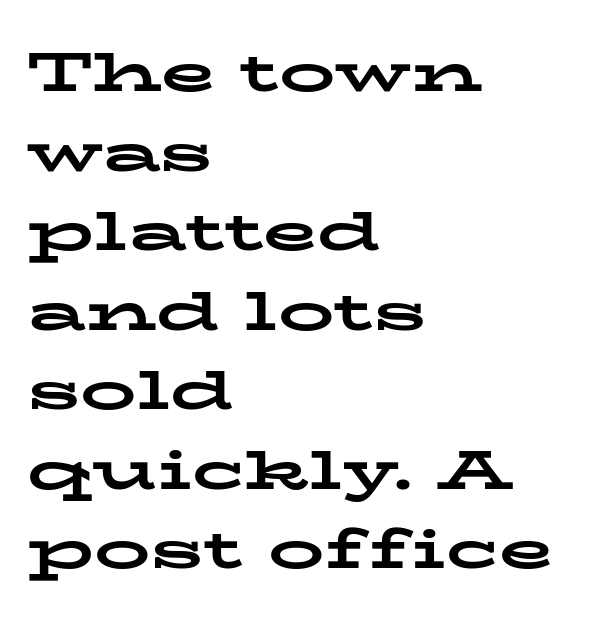
Q: Is the text bold? A: Yes.
Q: Is the text italic (slanted)? A: No, it is upright.
Q: Is the typeface a serif or a sans-serif typeface? A: Serif.
Q: Is the text underlined? A: No.
Q: How is the paragraph aligned? A: Left-aligned.
Q: Is the spacing between letters normal or unusually wide? A: Normal.
Q: Is the spacing between lines tight, normal or loose? A: Normal.
Q: Width (condensed, normal, or wide)? A: Wide.
Q: Stroke contrast? A: Low.
Q: x-height? A: Medium.
Q: Monospaced? A: No.
